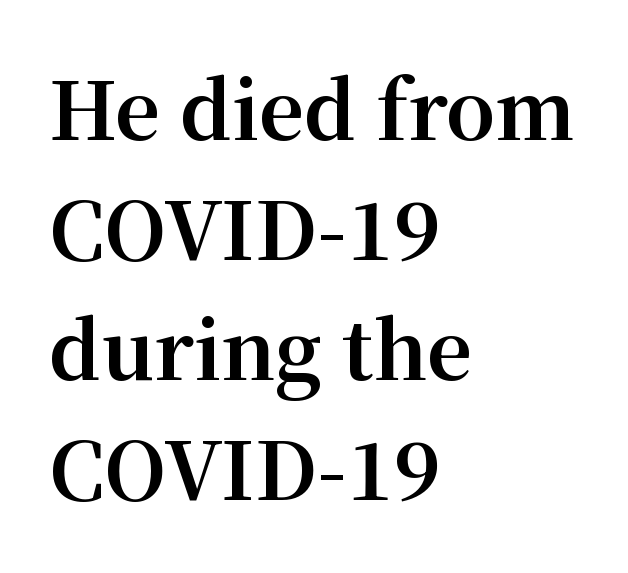
The line texture is even and compact thanks to regular tracking. The axis of the letterforms is exactly vertical. Descenders hang freely into open space. What kind of face is this? One with serifs.
